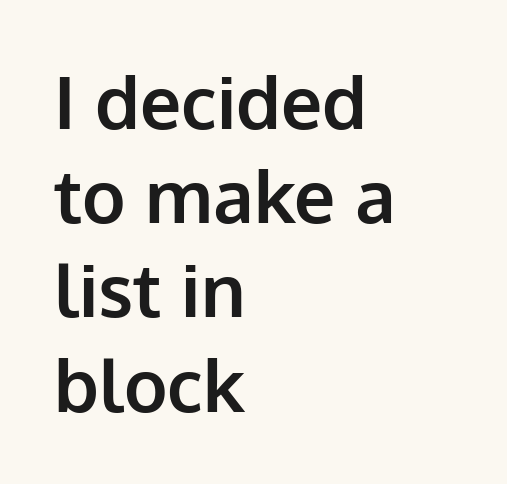
The image shows 73 px bold sans-serif type, upright; set left-aligned, normal line spacing (1.29x), normal letter spacing, not underlined; low stroke contrast and a medium x-height.
